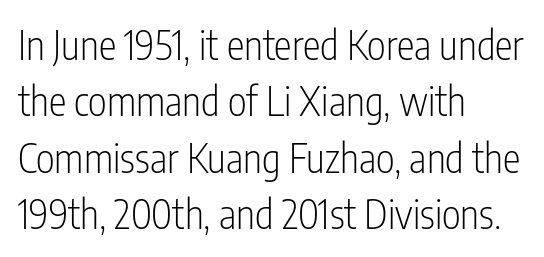
The image shows 40 px light, condensed sans-serif type, upright; set left-aligned, normal line spacing (1.41x), normal letter spacing, not underlined; low stroke contrast and a medium x-height.
